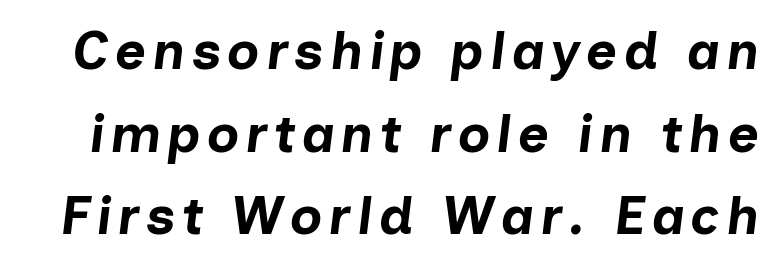
Caption: bold face, heavy strokes. This sample has the flowing, uneven cadence of proportional lettering. Does the leading feel generous? No, just average. The font's italic variant was chosen for this text. The glyphs are unaccompanied by any horizontal stroke below them.
